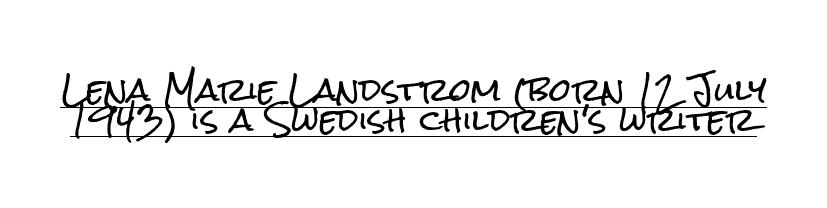
{"serif": "no", "italic": "no", "width": "condensed", "stroke_contrast": "low", "x_height": "medium", "monospaced": "no", "underline": "yes", "line_spacing": "tight", "line_spacing_ratio": 0.96, "letter_spacing": "normal", "letter_spacing_em": 0.0, "glyph_px": 31}
